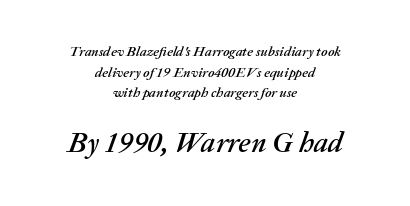
{"italic": "yes", "lean": "right", "slant_degrees": 20, "width": "normal", "stroke_contrast": "medium", "x_height": "medium", "monospaced": "no", "underline": "no", "align": "center", "line_spacing": "normal", "line_spacing_ratio": 1.48, "letter_spacing": "normal", "letter_spacing_em": 0.0, "larger_block": "second", "size_ratio": 2.07, "glyph_px": 29}
